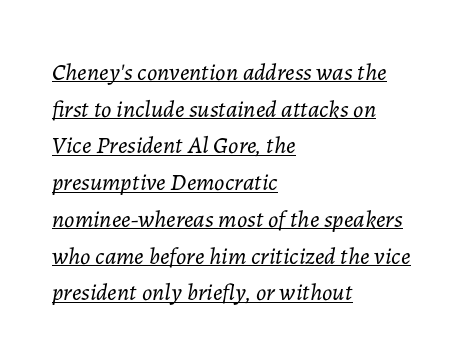
The image shows 24 px text type, italic (leaning right); set left-aligned, normal line spacing (1.53x), normal letter spacing, underlined.
